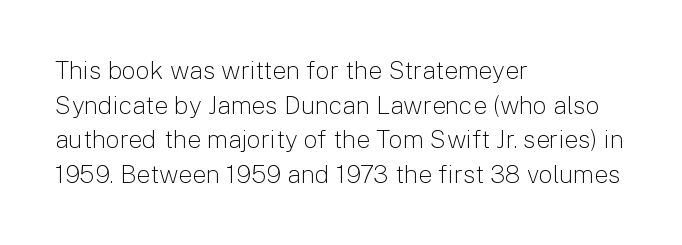
Q: Is the text bold? A: No.
Q: Is the text italic (slanted)? A: No, it is upright.
Q: Is the text underlined? A: No.
Q: How is the paragraph aligned? A: Left-aligned.
Q: Is the spacing between letters normal or unusually wide? A: Normal.
Q: Is the spacing between lines tight, normal or loose? A: Normal.
